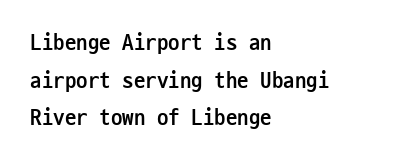
The image shows 23 px bold type, upright; set left-aligned, normal line spacing (1.64x), normal letter spacing, not underlined.
